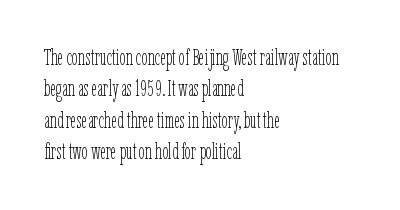
The image shows 22 px text type, upright; set left-aligned, normal line spacing (1.43x), normal letter spacing, not underlined.
